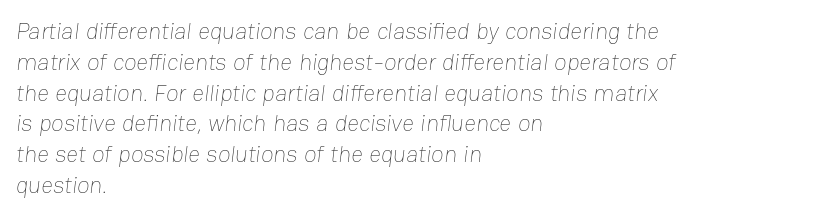
These glyphs show unthickened strokes, regular width or finer. If you measured baseline to baseline, you'd find a middling distance. Glance below the letters and you will spot only blank space. Line starts are locked; line ends wander. Honestly, the letter spacing is just normal — you wouldn't notice it.
